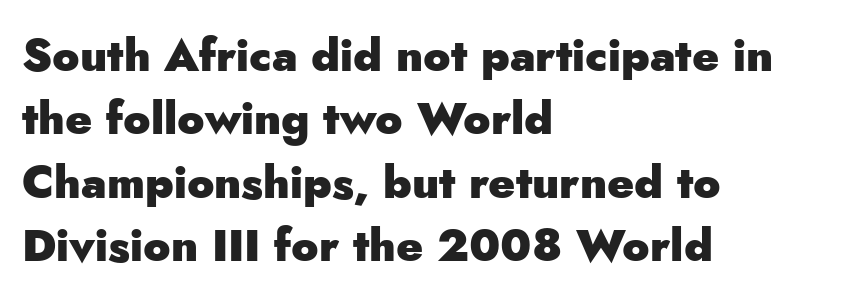
{"serif": "no", "italic": "no", "bold": "yes", "weight": "heavy", "width": "normal", "stroke_contrast": "low", "x_height": "small", "monospaced": "no", "underline": "no", "align": "left", "line_spacing": "normal", "line_spacing_ratio": 1.41, "letter_spacing": "normal", "letter_spacing_em": 0.0, "glyph_px": 45}
